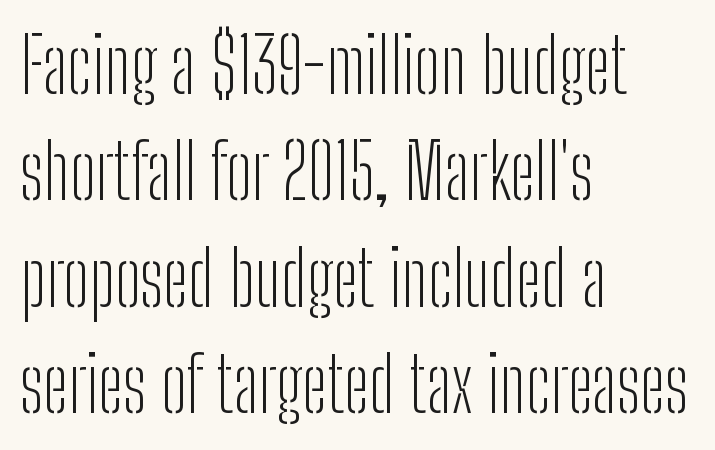
{"serif": "no", "italic": "no", "bold": "no", "weight": "light", "width": "condensed", "stroke_contrast": "low", "x_height": "medium", "monospaced": "no", "underline": "no", "align": "left", "line_spacing": "normal", "line_spacing_ratio": 1.42, "letter_spacing": "normal", "letter_spacing_em": 0.0, "glyph_px": 75}
